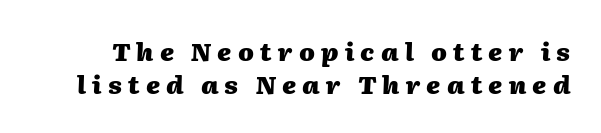
Descender tails drop into unmarked territory. The strokes are fattened all the way to bold. Leading: standard. Loose tracking; the words dissolve into strings of separated letters.
